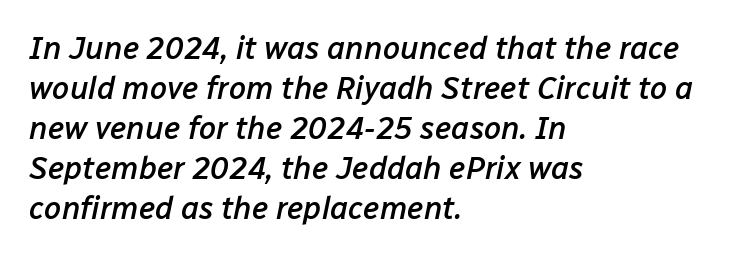
{"italic": "yes", "lean": "right", "slant_degrees": 12, "bold": "semi", "weight": "semibold", "width": "normal", "stroke_contrast": "low", "x_height": "medium", "monospaced": "no", "underline": "no", "align": "left", "line_spacing": "normal", "line_spacing_ratio": 1.29, "letter_spacing": "normal", "letter_spacing_em": 0.0, "glyph_px": 31}
